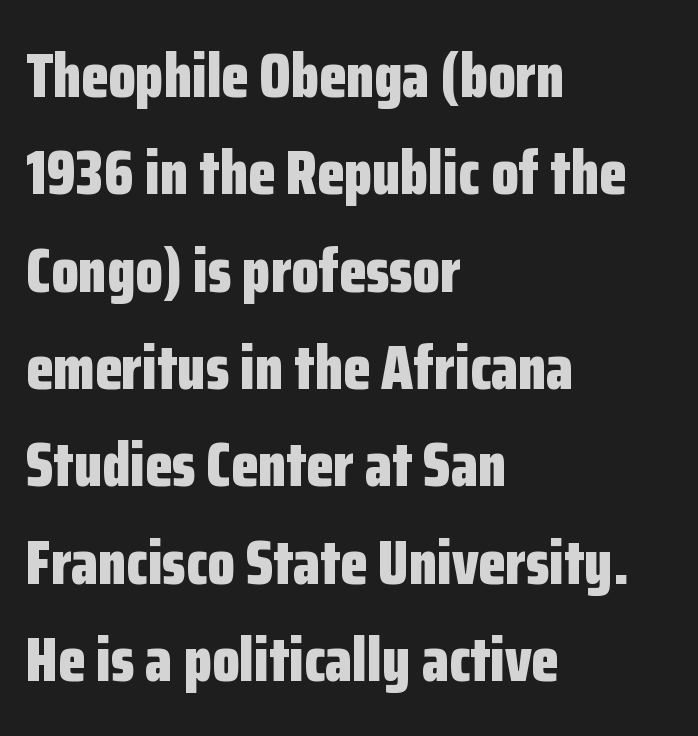
The image shows 62 px bold, condensed sans-serif type, upright; set left-aligned, normal line spacing (1.57x), normal letter spacing, not underlined; low stroke contrast and a medium x-height.
